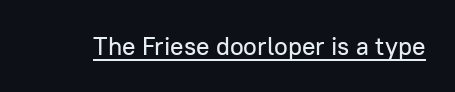
Q: Is the text italic (slanted)? A: No, it is upright.
Q: Is the text underlined? A: Yes.
Q: Is the spacing between letters normal or unusually wide? A: Normal.
